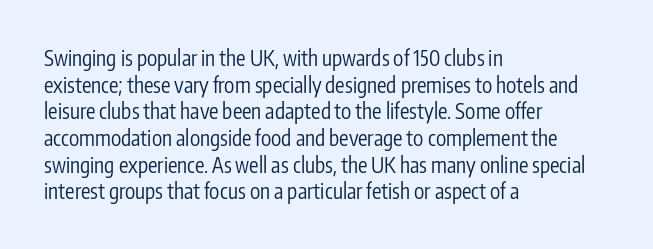
Q: Is the text bold? A: No.
Q: Is the text italic (slanted)? A: No, it is upright.
Q: Is the text underlined? A: No.
Q: How is the paragraph aligned? A: Left-aligned.
Q: Is the spacing between letters normal or unusually wide? A: Normal.
Q: Is the spacing between lines tight, normal or loose? A: Normal.
